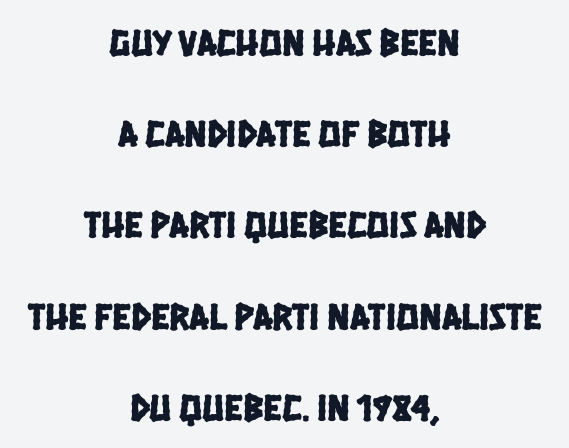
The face used here is proportionally spaced, like ordinary book or web type. Rule under the text: the space is simply empty. Leading is clearly above the norm, producing a sparse column. Words appear dense and cohesive because spacing is normal. No feet cap the strokes, marking this as sans-serif type.
